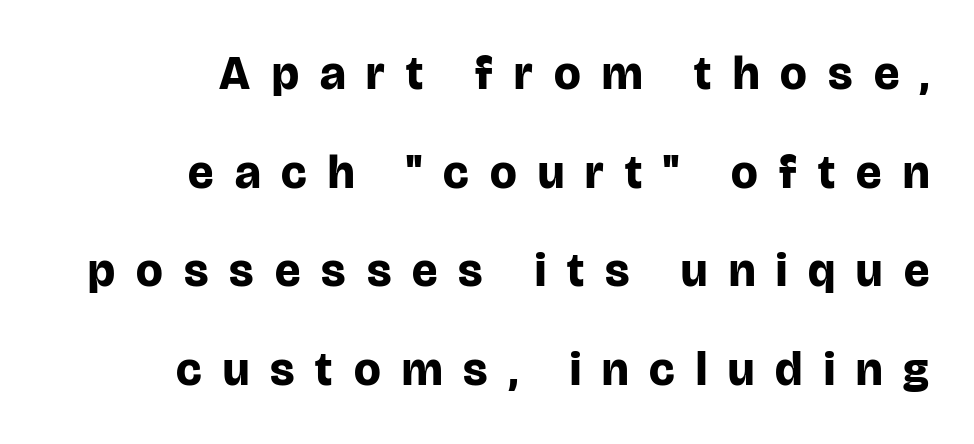
The image shows 47 px bold sans-serif type, upright; set right-aligned, loose line spacing (2.1x), unusually wide letter spacing (+0.45 em), not underlined; low stroke contrast and a large x-height.
